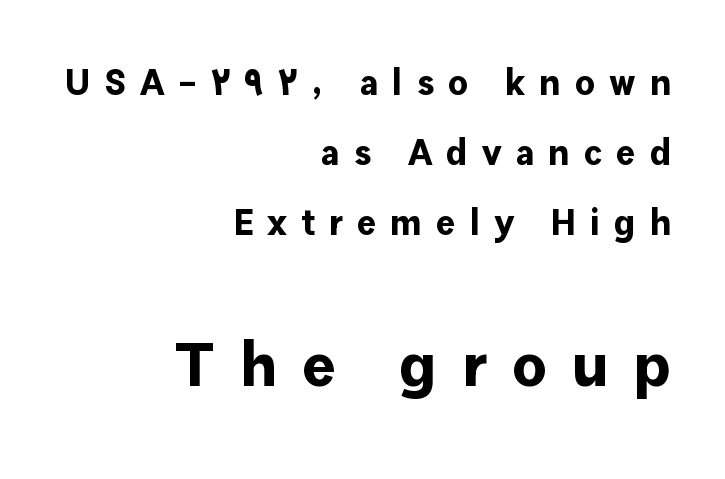
The image shows 63 px bold sans-serif type, upright; set right-aligned, loose line spacing (1.94x), unusually wide letter spacing (+0.39 em), not underlined; the second (bottom) block is 1.75x larger; low stroke contrast and a medium x-height.
